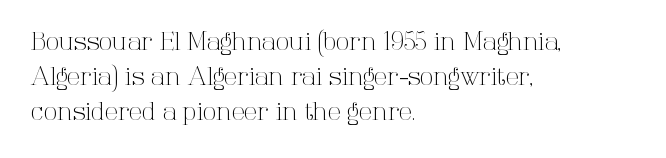
The image shows 24 px text type, upright; set left-aligned, normal line spacing (1.45x), normal letter spacing, not underlined.
